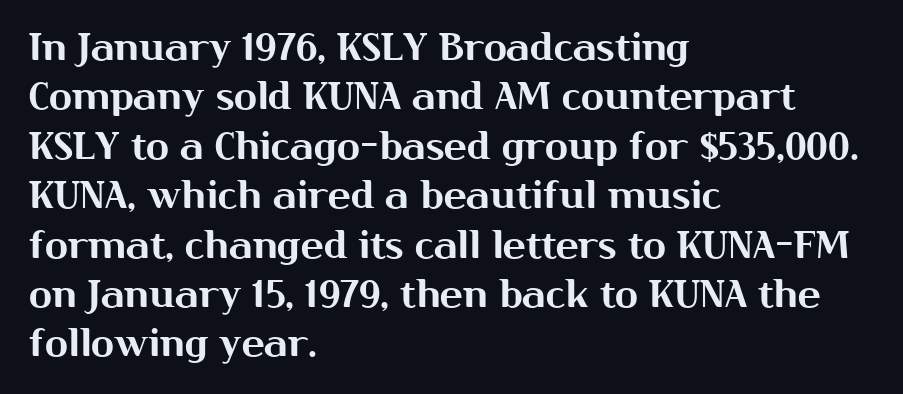
Leading: standard. Italic? Not at all — the glyphs are vertical. No extra tracking has been applied to these lines. Type style note: lacks serifs. You could not count columns in this text — the font is proportionally spaced. Honestly, there is no underline to notice here at all.
